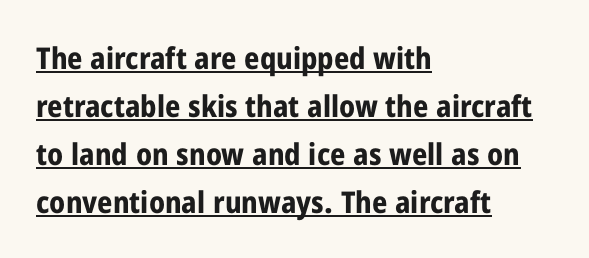
Underlining? Definitely there. The lettering stays uniformly vertical, giving the passage a roman look. How would I describe the line gaps? Plain and ordinary. Heavy, bold letterforms. Does extra space separate the letters? No, they use regular spacing. Varying glyph widths throughout — classic text-font behaviour.
